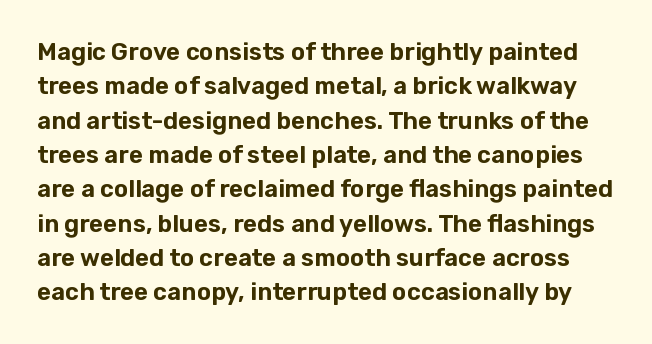
Q: Is the text italic (slanted)? A: No, it is upright.
Q: Is the text underlined? A: No.
Q: Is the spacing between letters normal or unusually wide? A: Normal.
Q: Is the spacing between lines tight, normal or loose? A: Normal.
